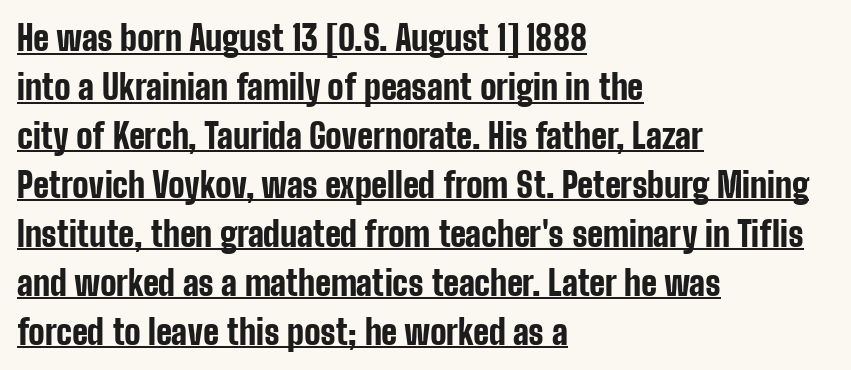
{"serif": "no", "italic": "no", "bold": "yes", "weight": "bold", "width": "condensed", "stroke_contrast": "low", "x_height": "medium", "monospaced": "no", "underline": "yes", "align": "left", "line_spacing": "normal", "line_spacing_ratio": 1.44, "letter_spacing": "normal", "letter_spacing_em": 0.0, "glyph_px": 34}
